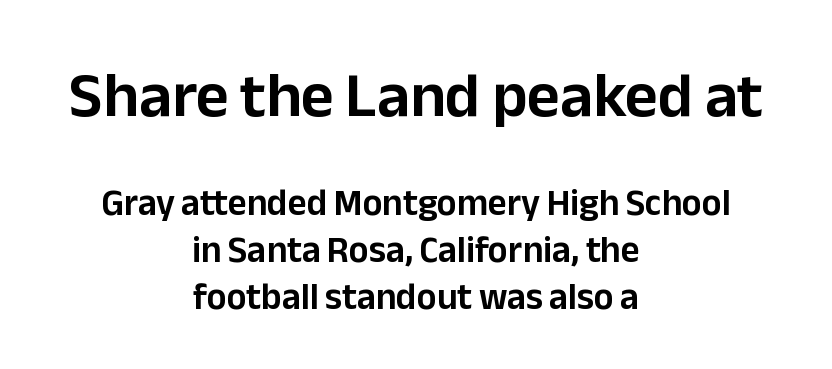
Do the characters align in a grid? No, the font is proportional. The rendering positions every line midway between the sides. No word sits above an underline. You could call the tracking neutral — neither tight nor loose. Top chunk: large. Bottom chunk: small.
